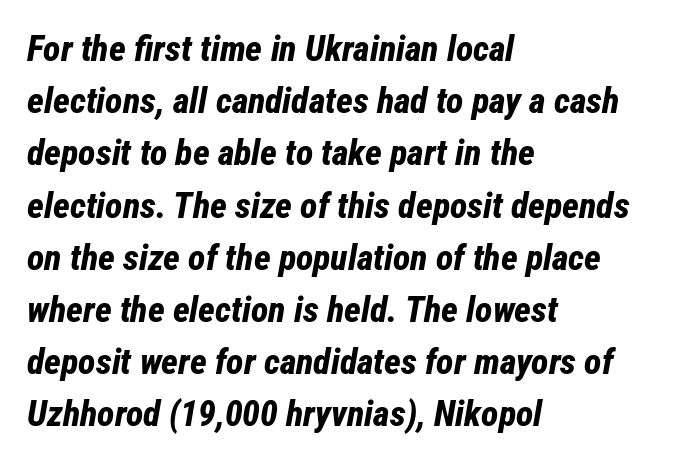
These lines were composed using italics. Line spacing here is normal. These lines are set flush left with a ragged right edge. The passage shown is typed in a proportional face where columns would drift.
